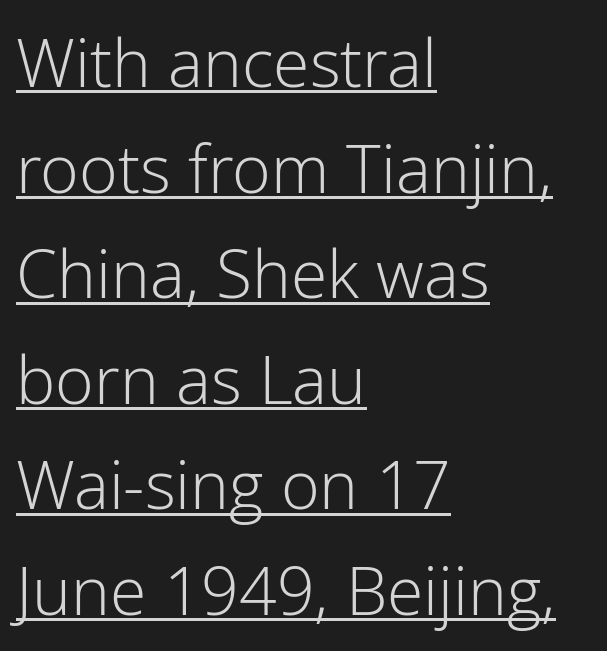
The sample's only ornament is a line tracing under the words. A typesetter would mark this as roman, not italic. The strokes are not fattened; the text isn't bold. The letters carry no serifs — their stems end cleanly without finishing strokes. Vertical spacing — default.
